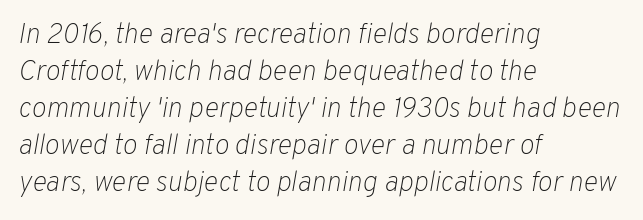
The image shows 28 px light type, italic (leaning right); set left-aligned, normal line spacing (1.32x), normal letter spacing, not underlined; low stroke contrast and a medium x-height.
